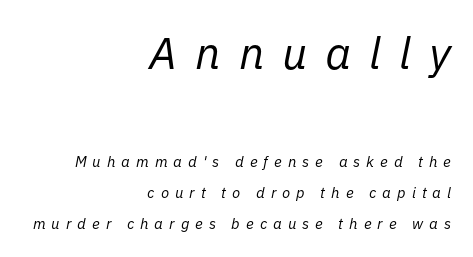
Notice how the stems are inclined rather than vertical — that's the hallmark of italics. No letter is thick-stroked: the sample isn't bold. Line spacing here is loose. Top chunk: large. Bottom chunk: small. These lines have a slow, spaced-out rhythm from letter to letter.
